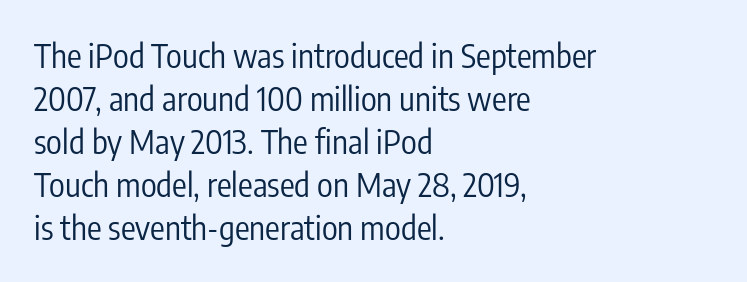
Q: Is the text bold? A: No.
Q: Is the text italic (slanted)? A: No, it is upright.
Q: Is the typeface a serif or a sans-serif typeface? A: Sans-serif.
Q: Is the text underlined? A: No.
Q: How is the paragraph aligned? A: Left-aligned.
Q: Is the spacing between letters normal or unusually wide? A: Normal.
Q: Is the spacing between lines tight, normal or loose? A: Normal.
Q: Width (condensed, normal, or wide)? A: Condensed.
Q: Stroke contrast? A: Low.
Q: x-height? A: Medium.
Q: Monospaced? A: No.
